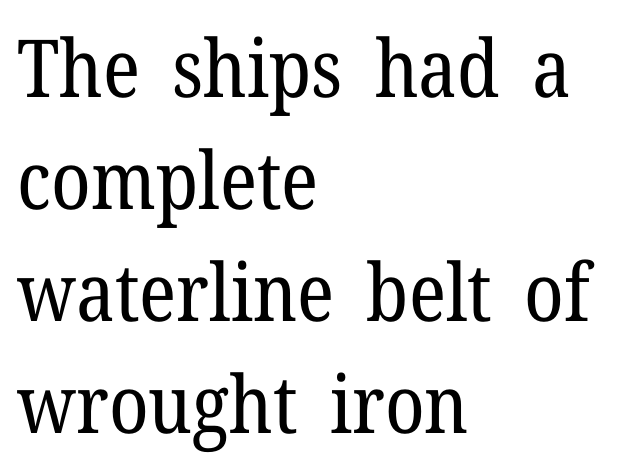
{"serif": "yes", "italic": "no", "bold": "no", "weight": "regular", "width": "normal", "stroke_contrast": "low", "x_height": "medium", "monospaced": "no", "underline": "no", "align": "left", "line_spacing": "normal", "line_spacing_ratio": 1.4, "letter_spacing": "normal", "letter_spacing_em": 0.0, "glyph_px": 80}
